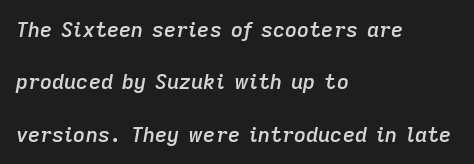
These lines keep a tight, regular rhythm from letter to letter. Quick note: underline off. Rows of type keep a wide berth in the vertical direction. The strokes are fattened partway — semibold, not bold.
